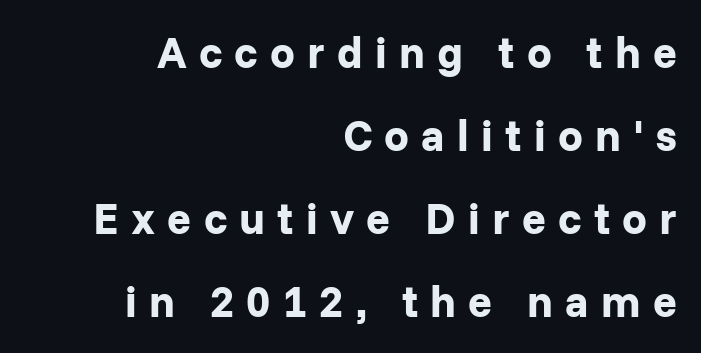
{"serif": "no", "italic": "no", "bold": "yes", "weight": "bold", "width": "normal", "stroke_contrast": "low", "x_height": "medium", "monospaced": "no", "underline": "no", "align": "right", "line_spacing_ratio": 1.89, "letter_spacing": "wide", "letter_spacing_em": 0.28, "glyph_px": 44}
